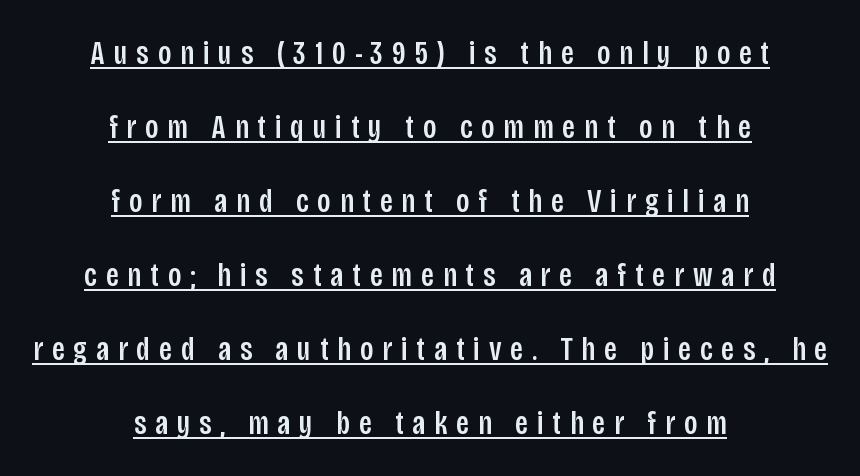
The image shows 33 px condensed sans-serif type, upright; set centered, loose line spacing (2.24x), unusually wide letter spacing (+0.27 em), underlined; low stroke contrast and a large x-height.
